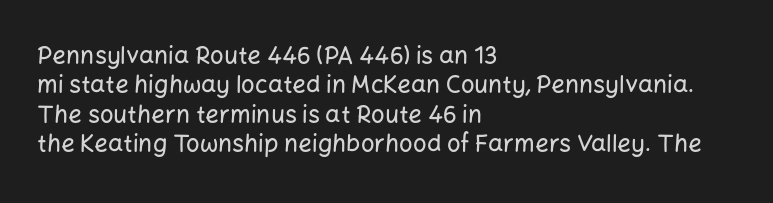
The lettering stays uniformly vertical, giving the passage a roman look. The letterforms sit shoulder to shoulder at normal distance. The setting favours the left margin, as ordinary paragraphs usually do. Decoration check: the copy has no underline.
